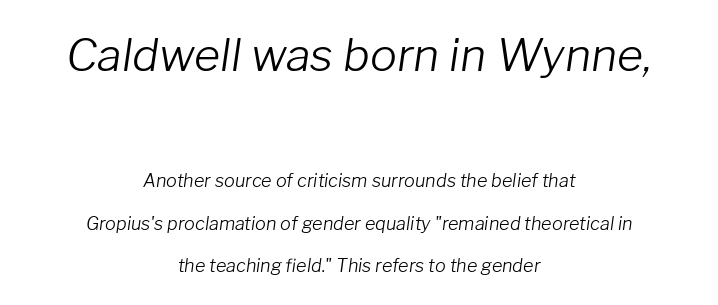
Letter spacing: default. Two sizes are in play, and the larger belongs to the first block. When letters slant like this, we call the style italic. The paragraph has two soft edges and a firm central axis. The area under the type is left untouched. Stems and bowls with no extra thickness — not bold.
